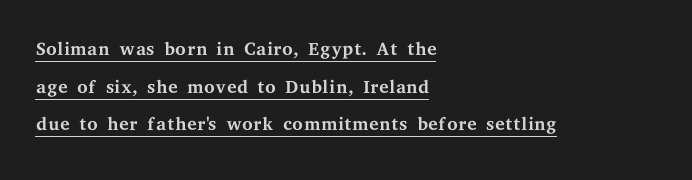
Does extra space separate the letters? No, they use regular spacing. Posture: vertical. The paragraph has a hard left edge and a soft right edge. Each line of the rendering has a horizontal stroke beneath the glyphs. Compared with a typical body face, this is equally light or lighter still. The space between consecutive lines is moderate.
